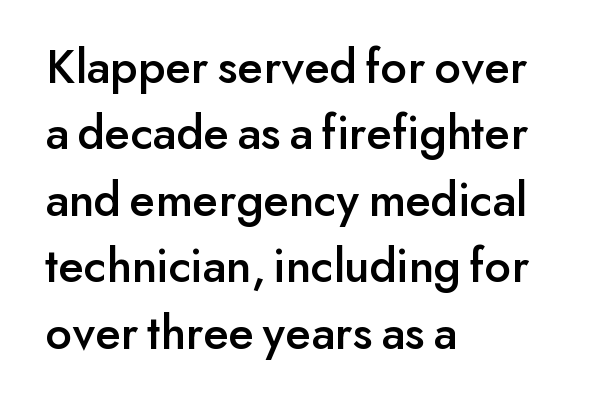
{"serif": "no", "italic": "no", "width": "normal", "stroke_contrast": "low", "x_height": "small", "monospaced": "no", "underline": "no", "align": "left", "line_spacing": "normal", "line_spacing_ratio": 1.33, "letter_spacing": "normal", "letter_spacing_em": 0.0, "glyph_px": 50}
